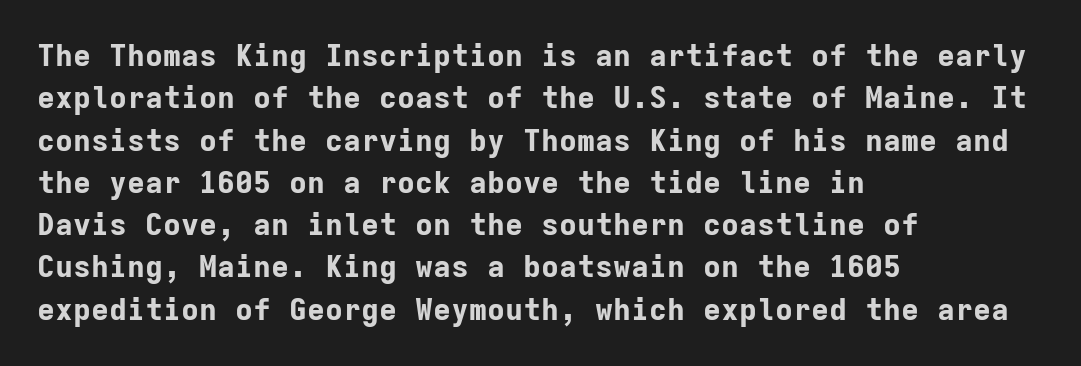
The characters look thick and weighty, a clear bold. Looks like terminal output: every glyph gets an equal slot. The designer went with a sans here, leaving each stem footless. Whoever set this chose a conventional vertical rhythm. The text block is weighted toward the left margin, trailing off unevenly rightward.
